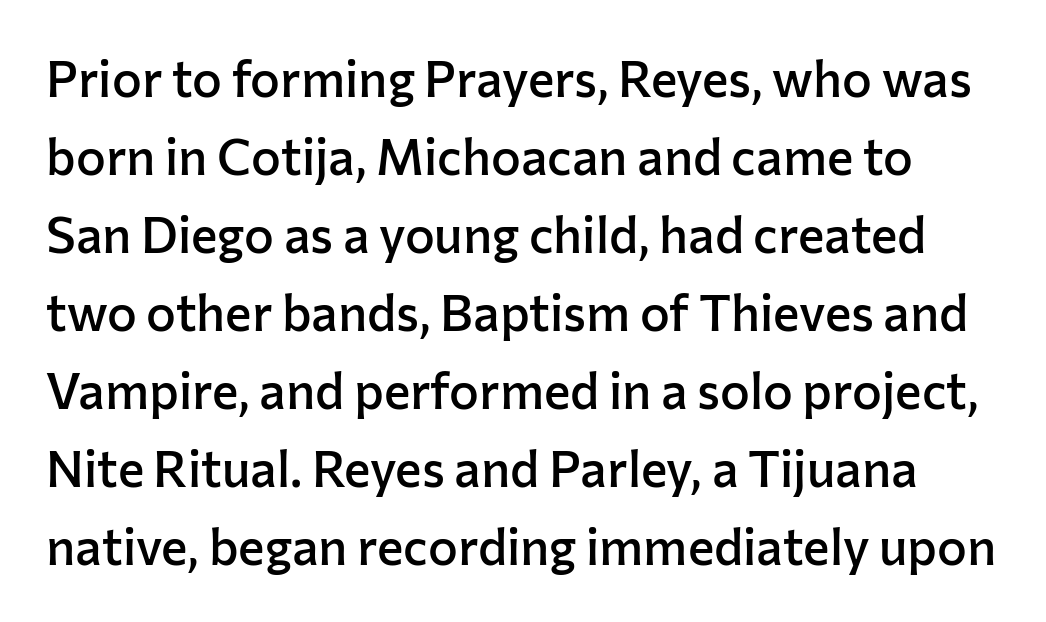
{"serif": "no", "italic": "no", "bold": "semi", "weight": "semibold", "width": "normal", "stroke_contrast": "low", "x_height": "medium", "monospaced": "no", "underline": "no", "line_spacing": "normal", "line_spacing_ratio": 1.56, "letter_spacing": "normal", "letter_spacing_em": 0.0, "glyph_px": 50}
